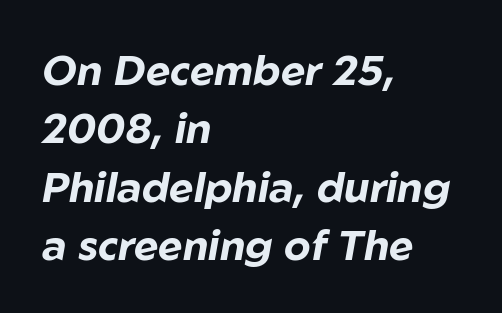
An italicized treatment has been applied to the whole sample. Underlining? Definitely not there. The ragged edge is on the right, which tells us the setting is flush left. The letterforms sit shoulder to shoulder at normal distance.
